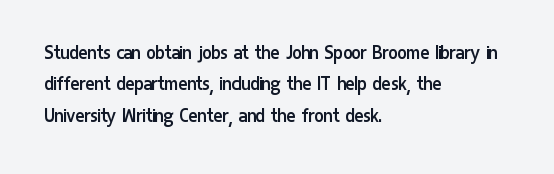
The line-height multiplier appears to be the usual default. The ragged edge is on the right, which tells us the setting is flush left. A typesetter would mark this as roman, not italic. This sample uses plain, unmodified letter spacing. No letter is thick-stroked: the sample isn't bold.
